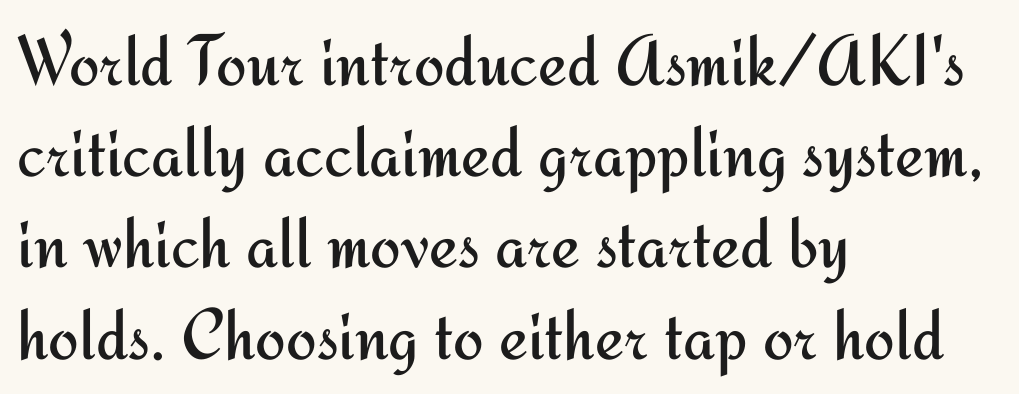
The image shows 73 px regular-weight sans-serif type, upright; set left-aligned, normal line spacing (1.25x), normal letter spacing, not underlined; medium stroke contrast and a small x-height.
